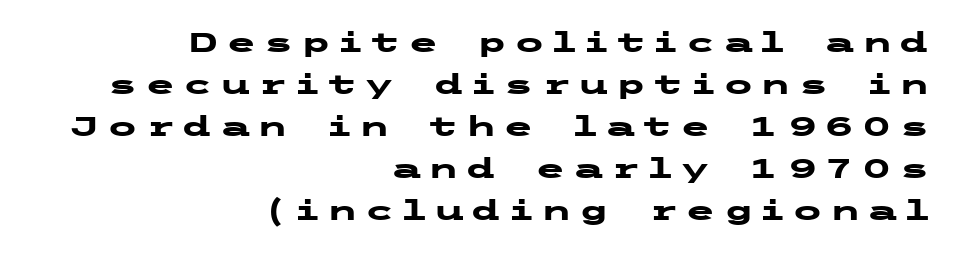
Q: Is the text bold? A: Yes.
Q: Is the text italic (slanted)? A: No, it is upright.
Q: Is the typeface a serif or a sans-serif typeface? A: Sans-serif.
Q: Is the text underlined? A: No.
Q: How is the paragraph aligned? A: Right-aligned.
Q: Is the spacing between letters normal or unusually wide? A: Unusually wide.
Q: Is the spacing between lines tight, normal or loose? A: Normal.
Q: Width (condensed, normal, or wide)? A: Wide.
Q: Stroke contrast? A: Low.
Q: x-height? A: Medium.
